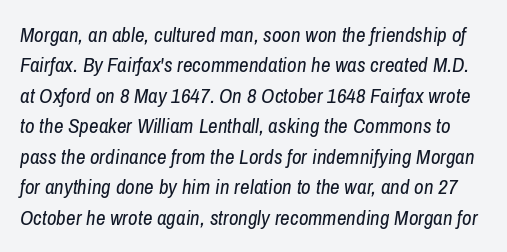
The image shows 21 px text type, italic (leaning right); set normal line spacing (1.45x), normal letter spacing, not underlined.
